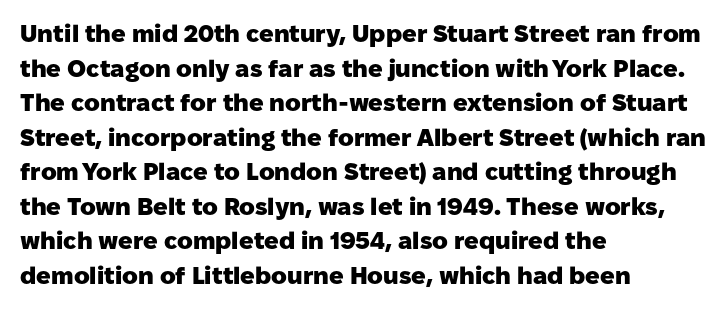
The image shows 24 px bold type, upright; set left-aligned, normal line spacing (1.44x), normal letter spacing, not underlined.
